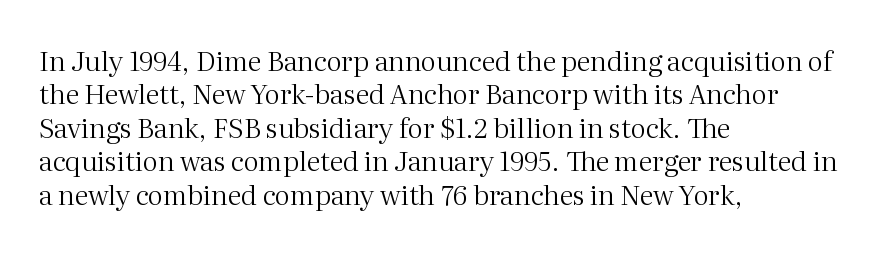
Q: Is the text bold? A: No.
Q: Is the text italic (slanted)? A: No, it is upright.
Q: Is the text underlined? A: No.
Q: How is the paragraph aligned? A: Left-aligned.
Q: Is the spacing between letters normal or unusually wide? A: Normal.
